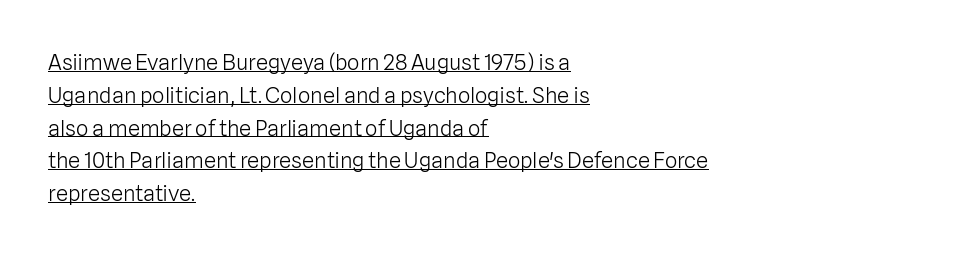
The image shows 22 px text type, upright; set left-aligned, normal line spacing (1.49x), normal letter spacing, underlined.
